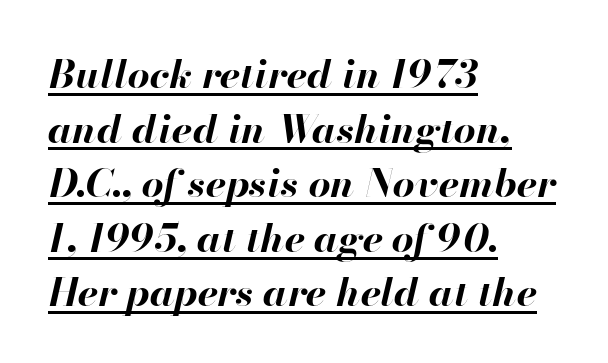
Typographic density is high because the face is bold. Is there much room between lines? A standard amount, neither cramped nor airy. Looking at the ascenders, they clearly lean. Spacing verdict: proportional, widths tailored to each character.
